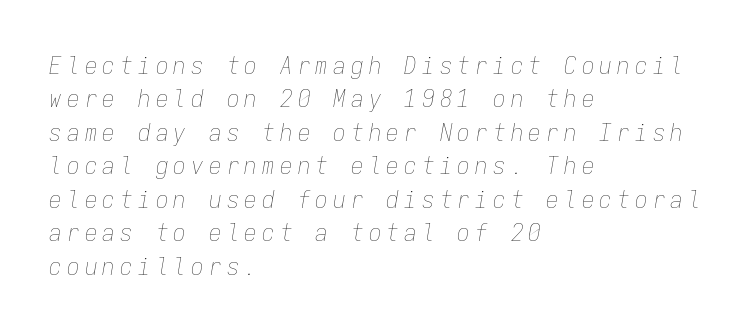
Italic? Definitely — the glyphs are oblique. Left-aligned paragraph, ragged on the right. Does the leading feel generous? No, just average. Anything drawn beneath the words? Only blank space. There is plenty of visible air inserted between adjacent glyphs.
